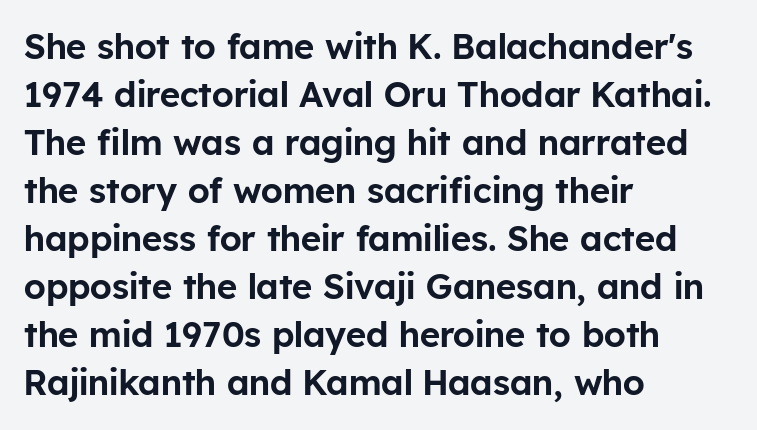
{"serif": "no", "italic": "no", "width": "normal", "stroke_contrast": "low", "x_height": "medium", "monospaced": "no", "underline": "no", "align": "left", "line_spacing": "normal", "line_spacing_ratio": 1.37, "letter_spacing": "normal", "letter_spacing_em": 0.0, "glyph_px": 35}
